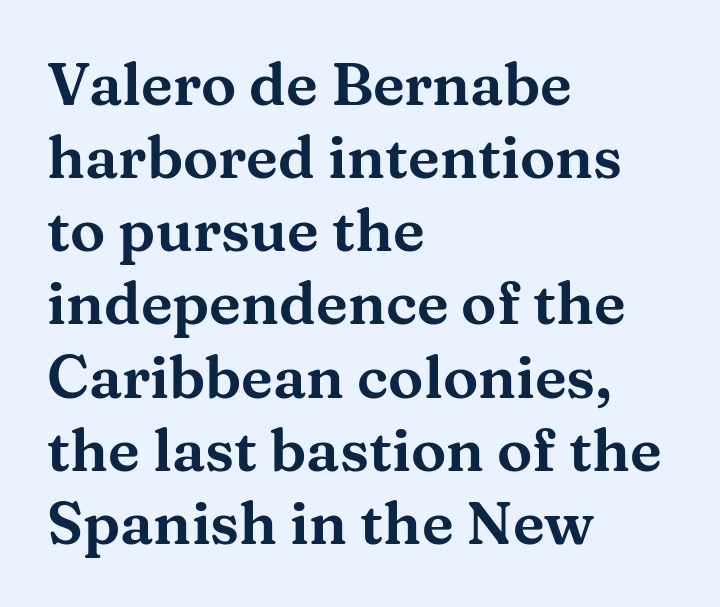
{"serif": "yes", "italic": "no", "width": "wide", "stroke_contrast": "medium", "x_height": "medium", "monospaced": "no", "underline": "no", "align": "left", "line_spacing_ratio": 1.24, "letter_spacing": "normal", "letter_spacing_em": 0.0, "glyph_px": 59}
